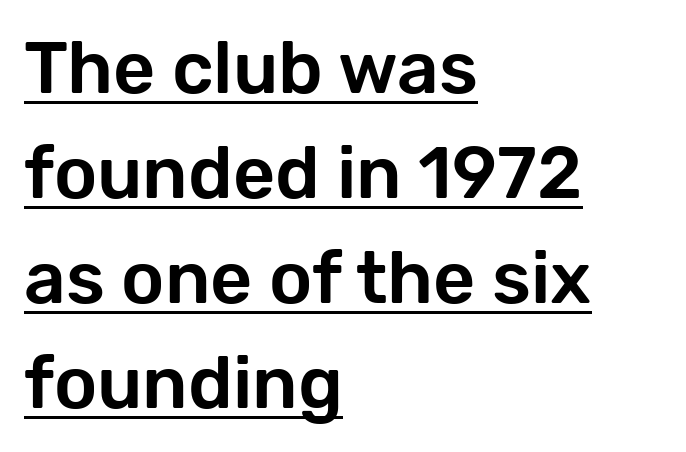
Q: Is the text italic (slanted)? A: No, it is upright.
Q: Is the typeface a serif or a sans-serif typeface? A: Sans-serif.
Q: Is the text underlined? A: Yes.
Q: How is the paragraph aligned? A: Left-aligned.
Q: Is the spacing between letters normal or unusually wide? A: Normal.
Q: Is the spacing between lines tight, normal or loose? A: Normal.
Q: Width (condensed, normal, or wide)? A: Normal.
Q: Stroke contrast? A: Low.
Q: x-height? A: Medium.
Q: Monospaced? A: No.
